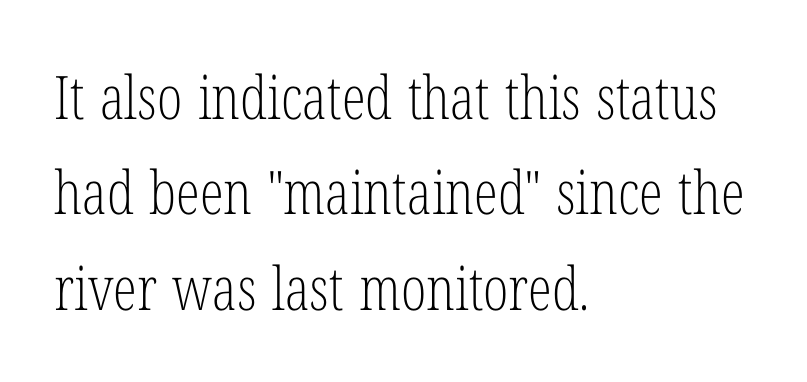
{"serif": "yes", "italic": "no", "bold": "no", "weight": "light", "width": "condensed", "stroke_contrast": "low", "x_height": "medium", "monospaced": "no", "underline": "no", "align": "left", "line_spacing": "normal", "line_spacing_ratio": 1.59, "letter_spacing": "normal", "letter_spacing_em": 0.0, "glyph_px": 60}
